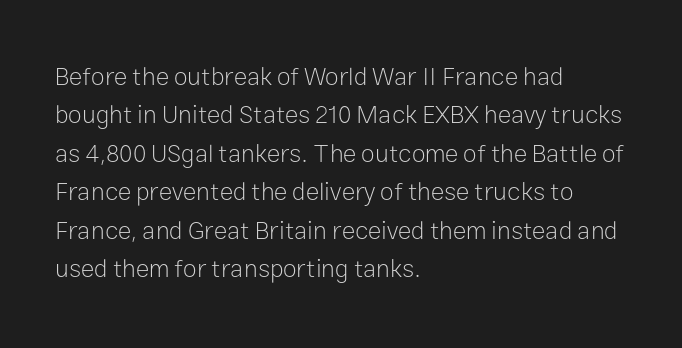
This sample uses an upright cut, with every glyph sitting square on the baseline. The string is rendered with underlining switched off. Tracking value appears to be zero — textbook default spacing. The lines in this sample share a left origin and differ only in where they stop. Vertical spacing — default.
